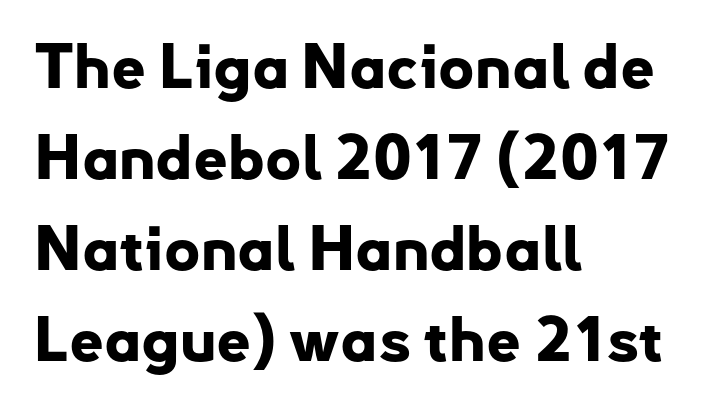
Proportional: the letters do not fall into vertical columns. Rendered with straight, roman letterforms. Reading down the column, the eye jumps a familiar distance to each next line. Typographically, this falls in the sans-serif category. The glyphs are unaccompanied by any horizontal stroke below them.
